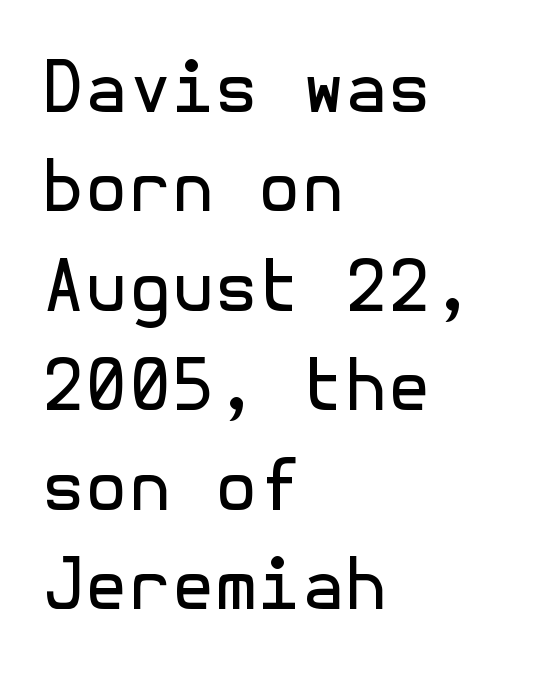
{"serif": "no", "italic": "no", "bold": "no", "weight": "regular", "width": "normal", "x_height": "medium", "underline": "no", "align": "left", "line_spacing": "normal", "line_spacing_ratio": 1.42, "letter_spacing": "normal", "letter_spacing_em": 0.0, "glyph_px": 70}
